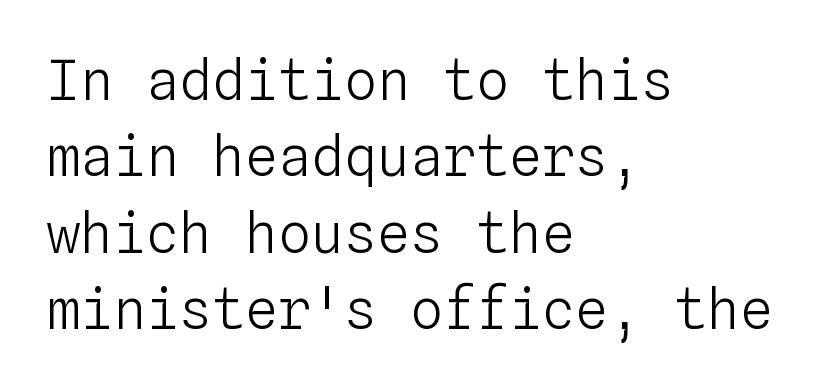
Q: Is the text bold? A: No.
Q: Is the text italic (slanted)? A: No, it is upright.
Q: Is the text underlined? A: No.
Q: How is the paragraph aligned? A: Left-aligned.
Q: Is the spacing between letters normal or unusually wide? A: Normal.
Q: Is the spacing between lines tight, normal or loose? A: Normal.
Q: Width (condensed, normal, or wide)? A: Normal.
Q: Stroke contrast? A: Low.
Q: x-height? A: Medium.
Q: Monospaced? A: Yes.
